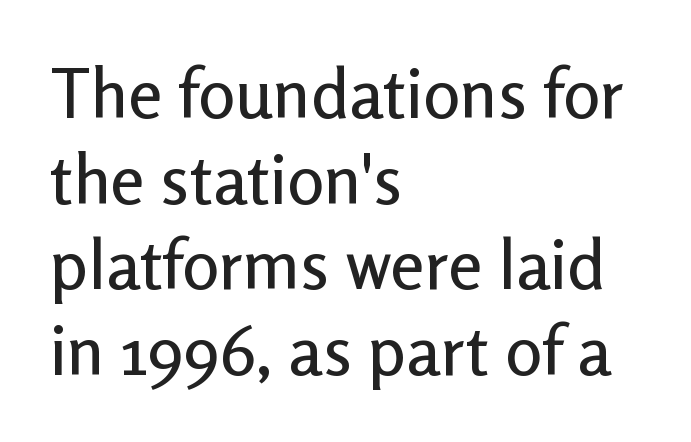
{"serif": "no", "italic": "no", "width": "normal", "stroke_contrast": "low", "x_height": "medium", "monospaced": "no", "underline": "no", "align": "left", "line_spacing_ratio": 1.24, "letter_spacing": "normal", "letter_spacing_em": 0.0, "glyph_px": 69}
